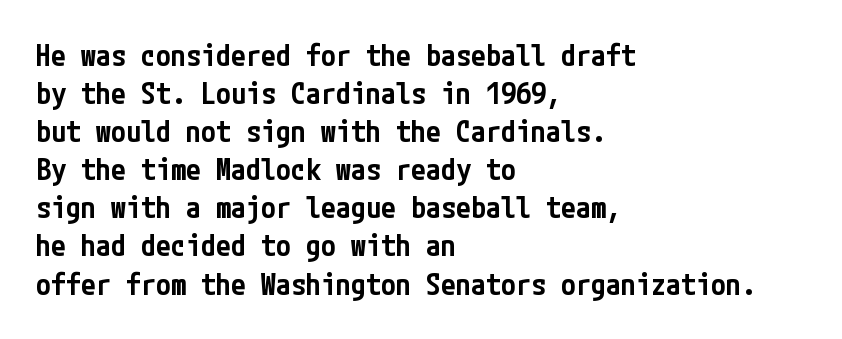
{"serif": "no", "italic": "no", "bold": "semi", "weight": "semibold", "width": "condensed", "stroke_contrast": "low", "x_height": "medium", "underline": "no", "align": "left", "line_spacing": "normal", "line_spacing_ratio": 1.27, "letter_spacing": "normal", "letter_spacing_em": 0.0, "glyph_px": 30}
